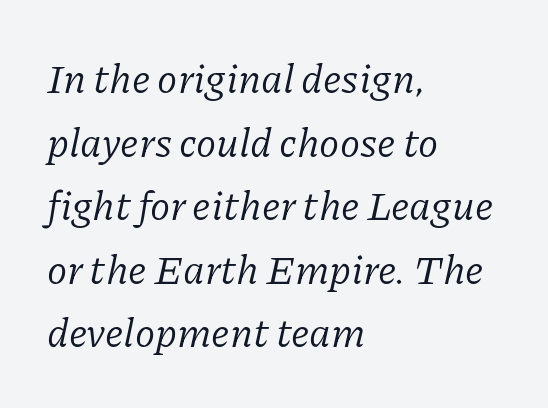
{"serif": "yes", "italic": "yes", "lean": "right", "slant_degrees": 11, "bold": "no", "weight": "regular", "width": "normal", "stroke_contrast": "low", "x_height": "medium", "monospaced": "no", "underline": "no", "align": "left", "line_spacing": "normal", "line_spacing_ratio": 1.55, "letter_spacing": "normal", "letter_spacing_em": 0.0, "glyph_px": 41}
